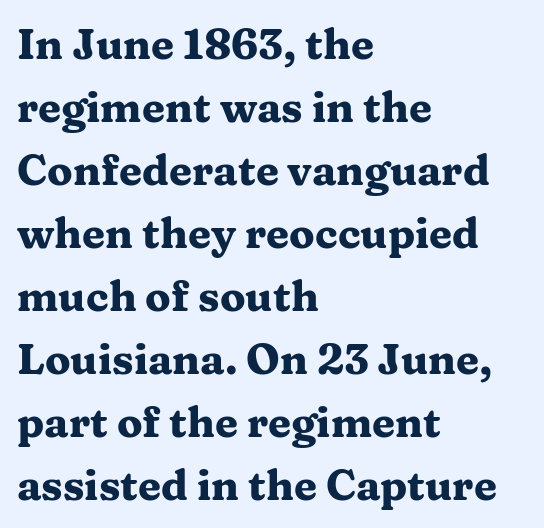
The image shows 42 px heavy, wide serif type, upright; set left-aligned, normal line spacing (1.5x), normal letter spacing, not underlined; medium stroke contrast and a medium x-height.
